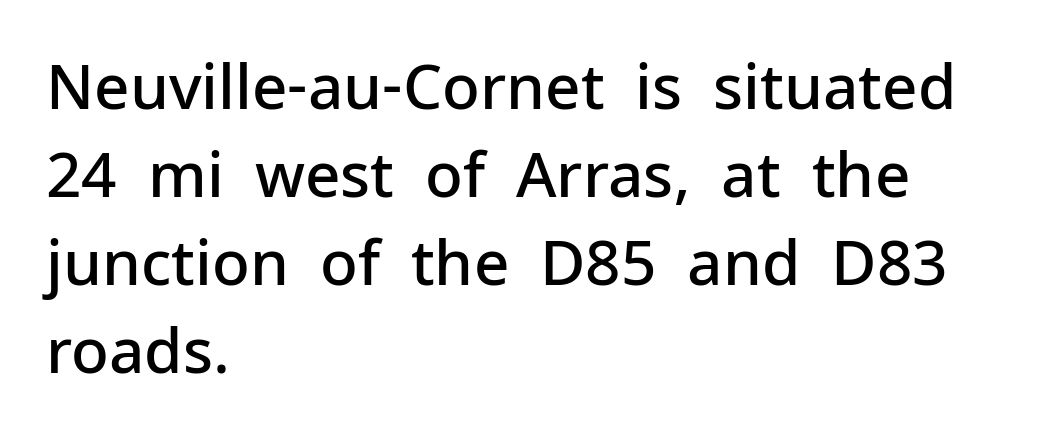
The image shows 62 px semibold sans-serif type, upright; set left-aligned, normal line spacing (1.42x), normal letter spacing, not underlined; low stroke contrast and a medium x-height.
